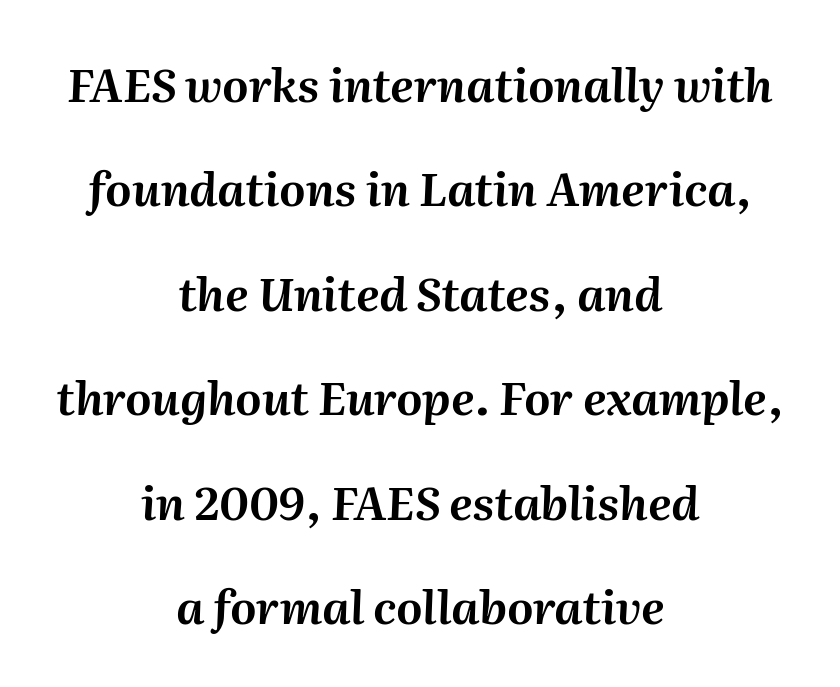
The typesetter chose a symmetrical, centered arrangement here. The face used here has a pronounced slope to its letters. Check under the words: just untouched page. This block would shrink considerably if given ordinary leading; it's expanded now.
